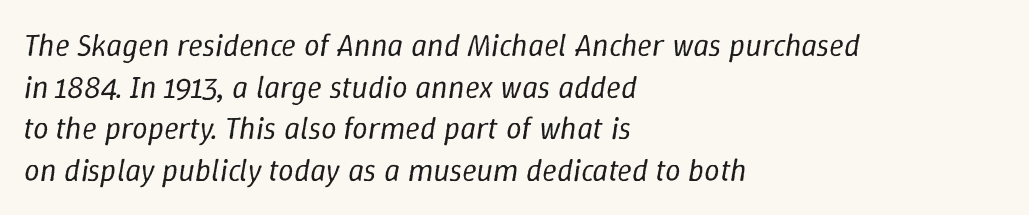
In terms of letterspacing, this is plain default setting. Layout note: lines flush left. Descenders are the only things crossing below the line. Note the varied advance widths — an 'i' is clearly narrower than an 'm'. A normal amount of white space separates one row of letters from the next.
